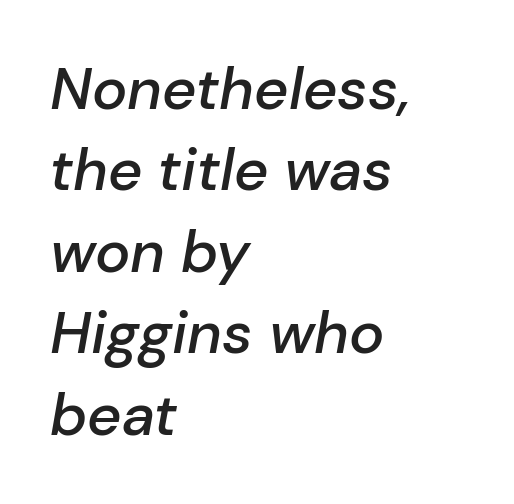
The image shows 59 px semibold type, italic (leaning right); set left-aligned, normal line spacing (1.38x), normal letter spacing, not underlined; low stroke contrast and a medium x-height.
